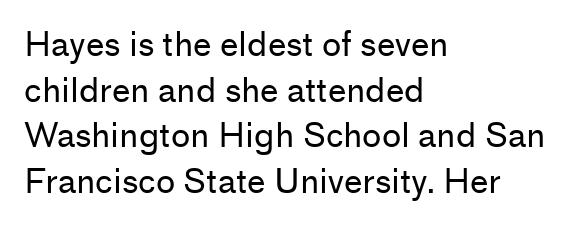
{"serif": "no", "italic": "no", "bold": "no", "weight": "regular", "width": "normal", "stroke_contrast": "low", "x_height": "medium", "monospaced": "no", "underline": "no", "align": "left", "line_spacing": "normal", "line_spacing_ratio": 1.38, "letter_spacing": "normal", "letter_spacing_em": 0.0, "glyph_px": 33}
